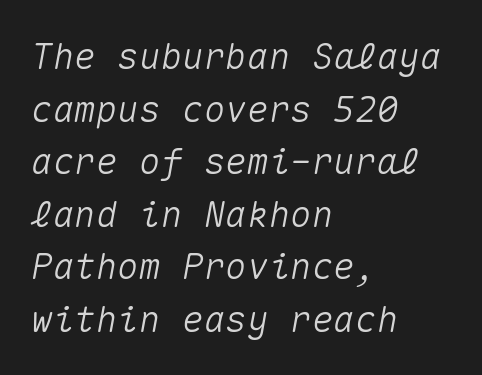
The image shows 36 px text type, italic (leaning right), monospaced; set left-aligned, normal line spacing (1.46x), normal letter spacing, not underlined; medium stroke contrast and a medium x-height.
